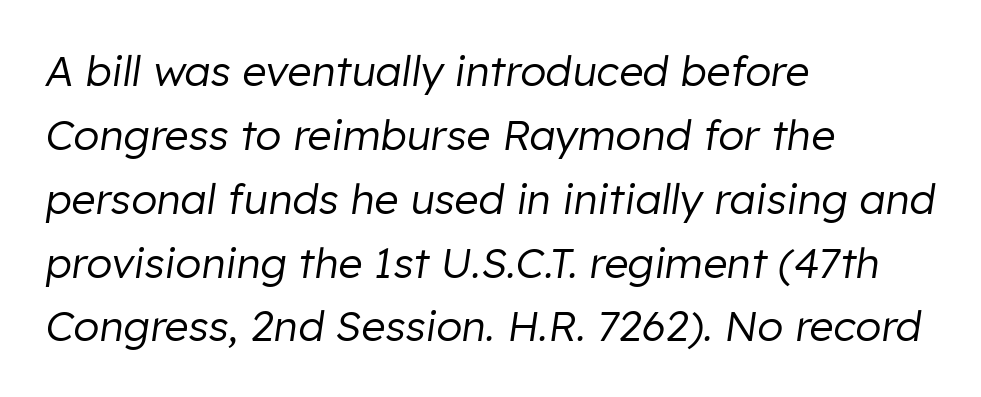
Compared with typical body copy, the letter spacing here is the same. Quick note: underline off. Leftover space on each line is placed entirely after the last word. No chunkiness to these letters — they're not bold. Vertical spacing — default.
